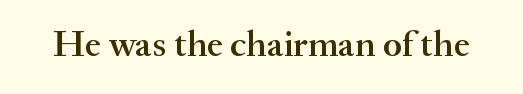
A typesetter would mark this as roman, not italic. Caption: standard tracking, unaltered. The letters advance in unequal steps, a hallmark of proportional type. The glyphs have the mass of a demibold cut, below bold. The baseline area is clear.
